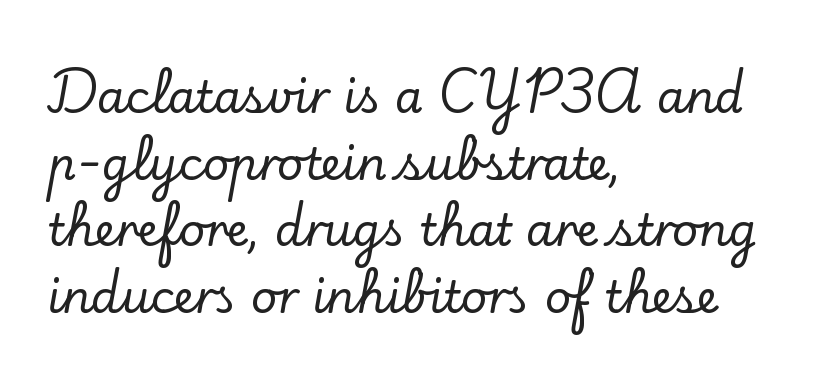
The image shows 45 px serif type; set left-aligned, normal line spacing (1.48x), normal letter spacing, not underlined; low stroke contrast and a small x-height.
